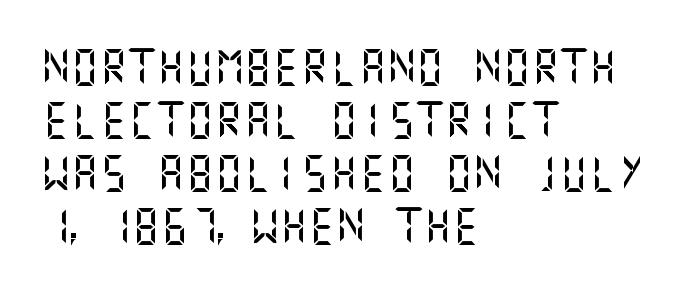
The image shows 36 px sans-serif type, upright; set left-aligned, normal line spacing (1.47x), normal letter spacing, not underlined; medium stroke contrast and a large x-height.
